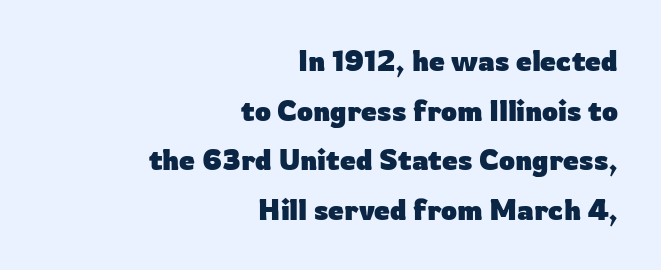
Q: Is the text bold? A: Yes.
Q: Is the text italic (slanted)? A: No, it is upright.
Q: Is the typeface a serif or a sans-serif typeface? A: Sans-serif.
Q: Is the text underlined? A: No.
Q: How is the paragraph aligned? A: Right-aligned.
Q: Is the spacing between letters normal or unusually wide? A: Normal.
Q: Width (condensed, normal, or wide)? A: Normal.
Q: Stroke contrast? A: Low.
Q: x-height? A: Medium.
Q: Monospaced? A: No.
